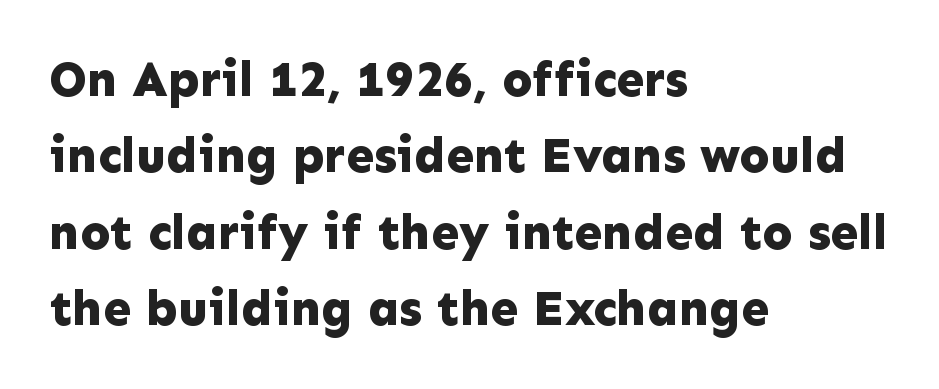
The image shows 50 px bold sans-serif type, upright; set left-aligned, normal line spacing (1.53x), normal letter spacing, not underlined; low stroke contrast and a medium x-height.
